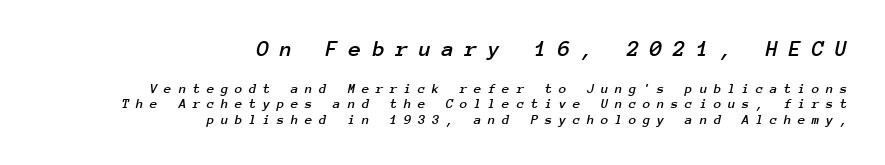
Q: Is the text italic (slanted)? A: Yes, it leans right by about 12 degrees.
Q: Is the text underlined? A: No.
Q: How is the paragraph aligned? A: Right-aligned.
Q: Is the spacing between letters normal or unusually wide? A: Unusually wide.
Q: Is the spacing between lines tight, normal or loose? A: Tight.
Q: Which block of text is set in a larger size, the first (top) or the second (bottom)? A: The first (top) one.
